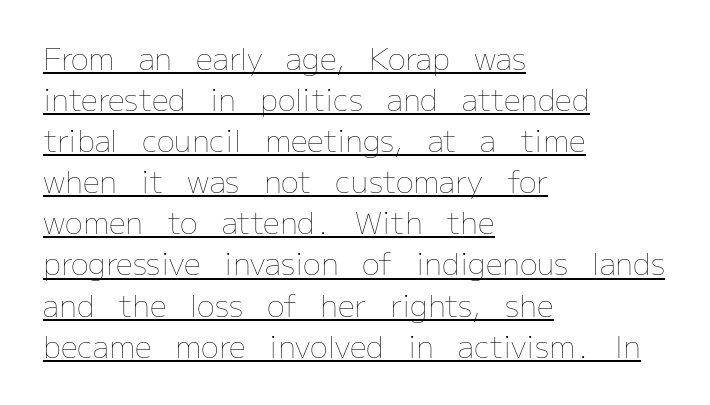
{"italic": "no", "bold": "no", "weight": "thin", "width": "normal", "stroke_contrast": "low", "x_height": "medium", "monospaced": "no", "underline": "yes", "align": "left", "line_spacing": "normal", "line_spacing_ratio": 1.37, "letter_spacing": "normal", "letter_spacing_em": 0.0, "glyph_px": 30}
